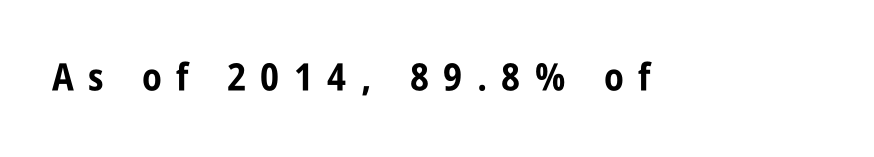
{"serif": "no", "italic": "no", "bold": "yes", "weight": "bold", "width": "condensed", "stroke_contrast": "low", "x_height": "large", "monospaced": "no", "underline": "no", "letter_spacing": "wide", "letter_spacing_em": 0.38, "glyph_px": 38}
